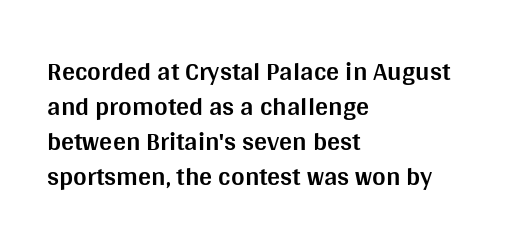
{"italic": "no", "bold": "yes", "underline": "no", "align": "left", "line_spacing": "normal", "line_spacing_ratio": 1.34, "letter_spacing": "normal", "letter_spacing_em": 0.0, "glyph_px": 26}
